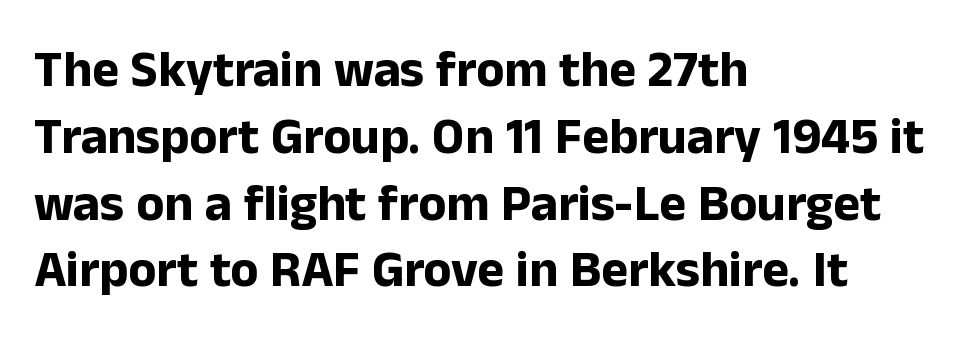
Q: Is the text bold? A: Yes.
Q: Is the text italic (slanted)? A: No, it is upright.
Q: Is the typeface a serif or a sans-serif typeface? A: Sans-serif.
Q: Is the text underlined? A: No.
Q: How is the paragraph aligned? A: Left-aligned.
Q: Is the spacing between letters normal or unusually wide? A: Normal.
Q: Is the spacing between lines tight, normal or loose? A: Normal.
Q: Width (condensed, normal, or wide)? A: Normal.
Q: Stroke contrast? A: Low.
Q: x-height? A: Medium.
Q: Monospaced? A: No.
